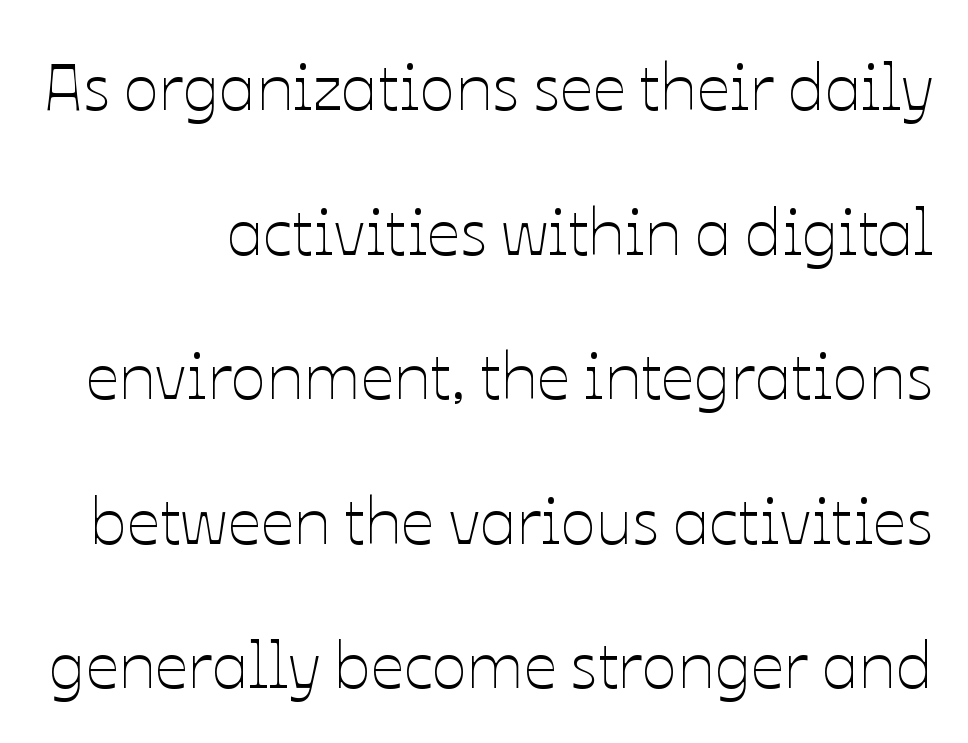
Q: Is the text bold? A: No.
Q: Is the text italic (slanted)? A: No, it is upright.
Q: Is the text underlined? A: No.
Q: Is the spacing between letters normal or unusually wide? A: Normal.
Q: Is the spacing between lines tight, normal or loose? A: Loose.
Q: Width (condensed, normal, or wide)? A: Normal.
Q: Stroke contrast? A: Low.
Q: x-height? A: Medium.
Q: Monospaced? A: No.
